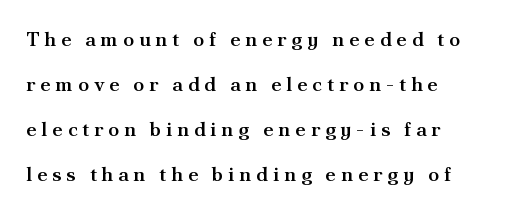
The space beneath each line is pristine and unruled. The tracking reads as deliberately expanded to a designer's eye. Slightly chunky letters — semibold, I'd say, not full bold. Where is the straight margin? On the left.
